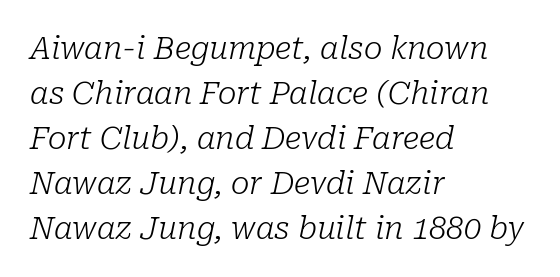
Each line starts at the same left margin while the right side varies. The passage shown is typeset with a serif family. The typography opts for an oblique posture over an upright one. The weight tops out at a normal text grade. Summary of vertical rhythm: regular, with standard interline spacing.
